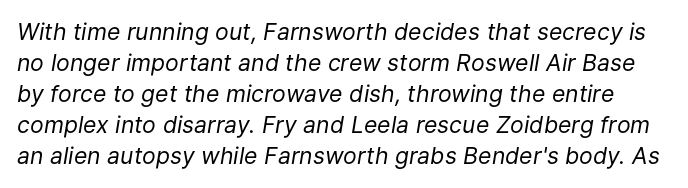
The image shows 23 px text type, italic (leaning right); set normal line spacing (1.35x), normal letter spacing, not underlined.
